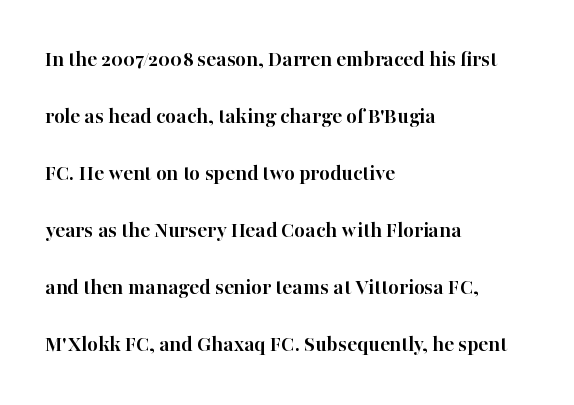
Q: Is the text bold? A: Yes.
Q: Is the text italic (slanted)? A: No, it is upright.
Q: Is the text underlined? A: No.
Q: How is the paragraph aligned? A: Left-aligned.
Q: Is the spacing between letters normal or unusually wide? A: Normal.
Q: Is the spacing between lines tight, normal or loose? A: Loose.
